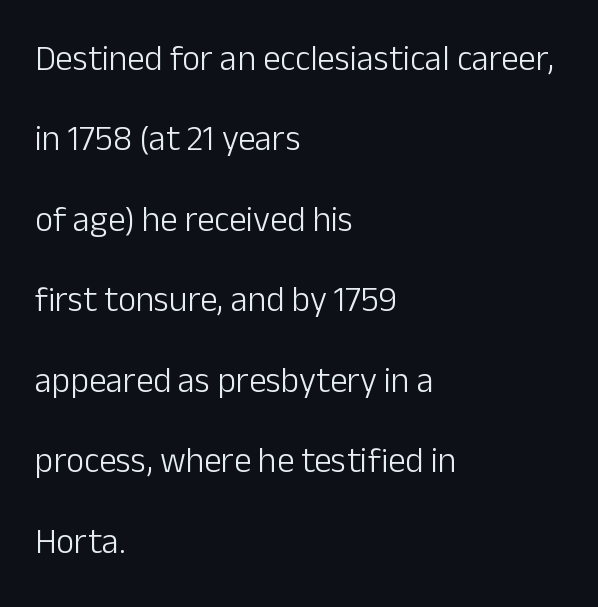
The image shows 35 px light sans-serif type, upright; set left-aligned, loose line spacing (2.3x), normal letter spacing, not underlined; low stroke contrast and a medium x-height.
